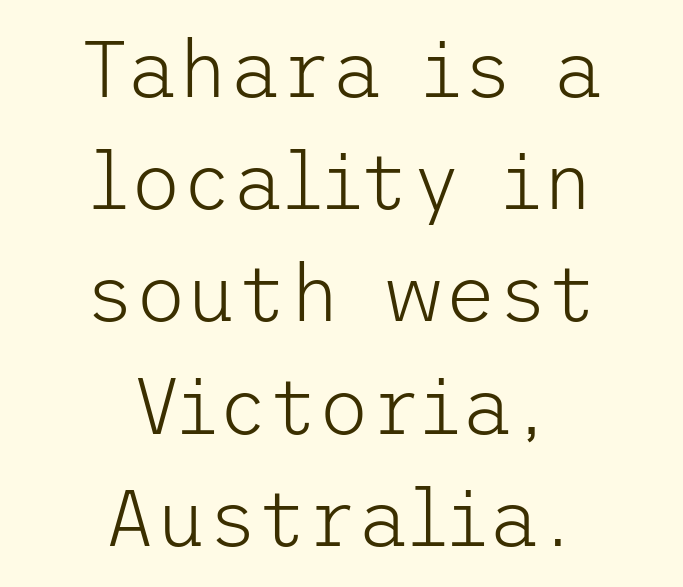
{"serif": "no", "italic": "no", "bold": "no", "weight": "light", "width": "normal", "stroke_contrast": "low", "x_height": "medium", "underline": "no", "align": "center", "line_spacing": "normal", "line_spacing_ratio": 1.42, "letter_spacing": "normal", "letter_spacing_em": 0.0, "glyph_px": 79}
